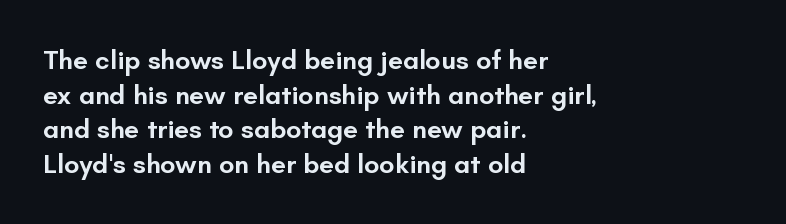
{"italic": "no", "bold": "semi", "underline": "no", "align": "left", "line_spacing": "normal", "line_spacing_ratio": 1.28, "letter_spacing": "normal", "letter_spacing_em": 0.0, "glyph_px": 27}
